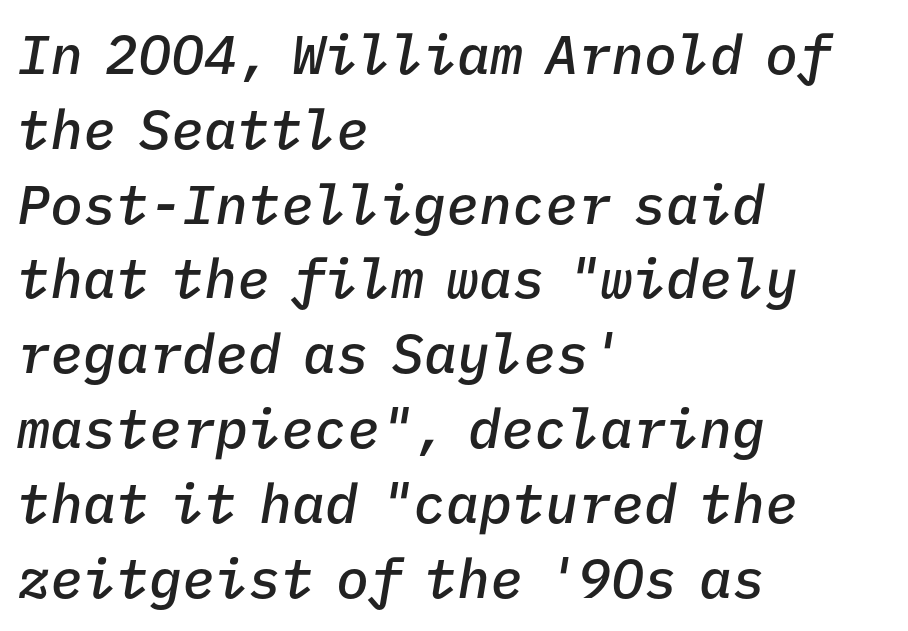
Do the characters align in a grid? Yes, the font is monospaced. This sample uses plain, unmodified letter spacing. Baseline-to-baseline distance is the conventional proportion of letter height. There's an unmistakable incline to the writing here. Just letters on the line, the space beneath them empty.
